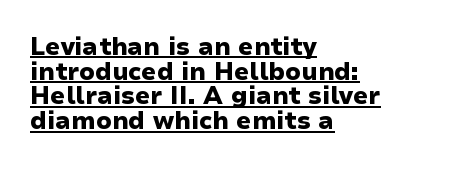
{"italic": "no", "bold": "yes", "underline": "yes", "align": "left", "line_spacing": "tight", "line_spacing_ratio": 1.03, "letter_spacing": "normal", "letter_spacing_em": 0.0, "glyph_px": 24}
